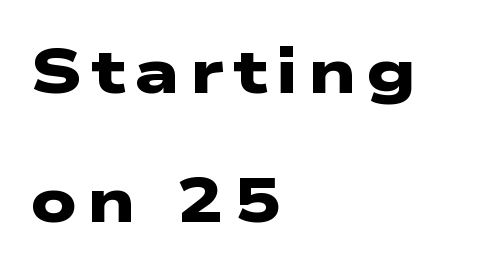
{"serif": "no", "bold": "yes", "weight": "heavy", "width": "wide", "stroke_contrast": "low", "x_height": "medium", "monospaced": "no", "underline": "no", "align": "left", "line_spacing": "loose", "line_spacing_ratio": 2.08, "glyph_px": 62}
